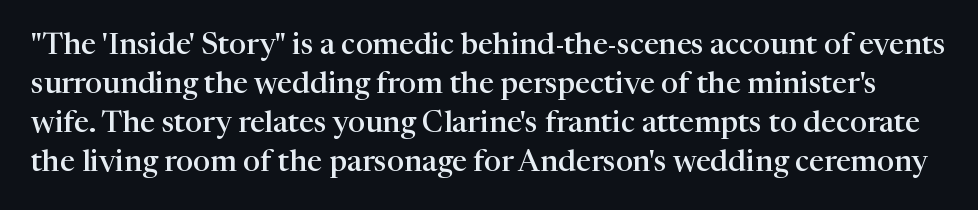
{"serif": "yes", "italic": "no", "bold": "semi", "weight": "semibold", "width": "normal", "stroke_contrast": "high", "x_height": "medium", "monospaced": "no", "underline": "no", "line_spacing": "normal", "line_spacing_ratio": 1.3, "letter_spacing": "normal", "letter_spacing_em": 0.0, "glyph_px": 30}
